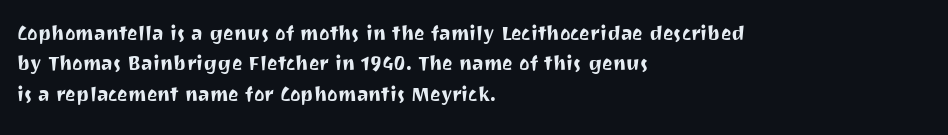
Q: Is the text italic (slanted)? A: No, it is upright.
Q: Is the text underlined? A: No.
Q: How is the paragraph aligned? A: Left-aligned.
Q: Is the spacing between letters normal or unusually wide? A: Normal.
